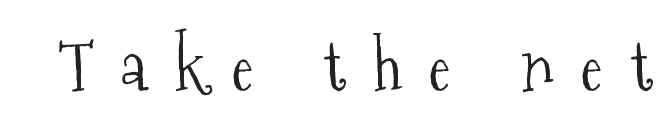
Q: Is the text bold? A: No.
Q: Is the text italic (slanted)? A: No, it is upright.
Q: Is the typeface a serif or a sans-serif typeface? A: Serif.
Q: Is the text underlined? A: No.
Q: Is the spacing between letters normal or unusually wide? A: Unusually wide.
Q: Width (condensed, normal, or wide)? A: Condensed.
Q: Stroke contrast? A: Medium.
Q: x-height? A: Medium.
Q: Monospaced? A: No.
